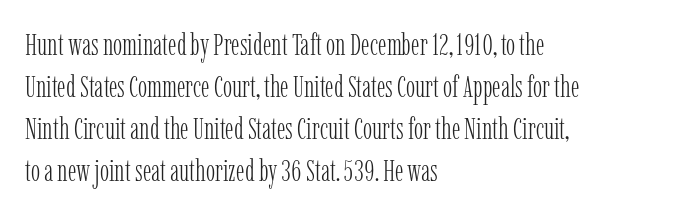
{"serif": "yes", "italic": "no", "bold": "no", "weight": "light", "width": "condensed", "stroke_contrast": "low", "x_height": "medium", "monospaced": "no", "underline": "no", "align": "left", "line_spacing": "normal", "line_spacing_ratio": 1.35, "letter_spacing": "normal", "letter_spacing_em": 0.0, "glyph_px": 31}
